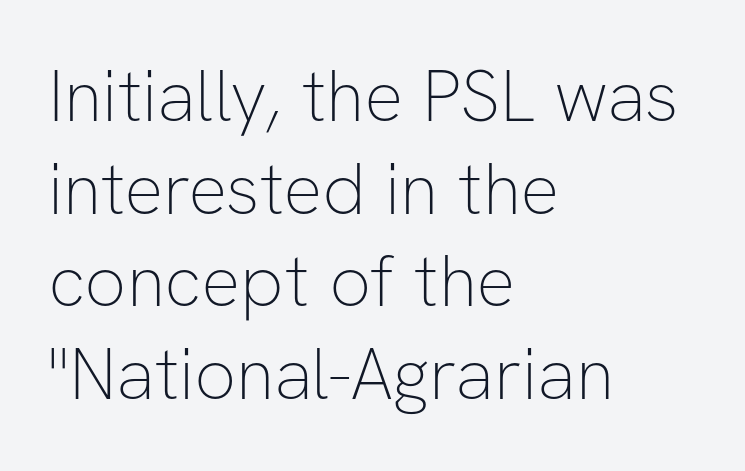
Q: Is the text bold? A: No.
Q: Is the text italic (slanted)? A: No, it is upright.
Q: Is the typeface a serif or a sans-serif typeface? A: Sans-serif.
Q: Is the text underlined? A: No.
Q: How is the paragraph aligned? A: Left-aligned.
Q: Is the spacing between letters normal or unusually wide? A: Normal.
Q: Is the spacing between lines tight, normal or loose? A: Normal.
Q: Width (condensed, normal, or wide)? A: Normal.
Q: Stroke contrast? A: Low.
Q: x-height? A: Medium.
Q: Monospaced? A: No.
